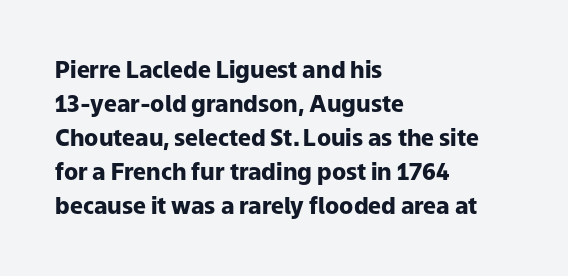
Q: Is the text bold? A: Yes.
Q: Is the text italic (slanted)? A: No, it is upright.
Q: Is the text underlined? A: No.
Q: How is the paragraph aligned? A: Left-aligned.
Q: Is the spacing between letters normal or unusually wide? A: Normal.
Q: Is the spacing between lines tight, normal or loose? A: Normal.
